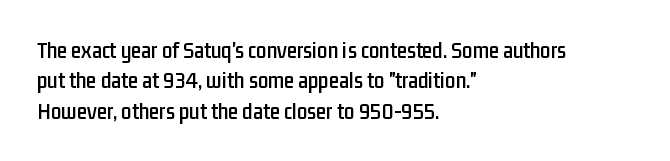
{"italic": "no", "underline": "no", "align": "left", "line_spacing": "normal", "line_spacing_ratio": 1.32, "letter_spacing": "normal", "letter_spacing_em": 0.0, "glyph_px": 23}
